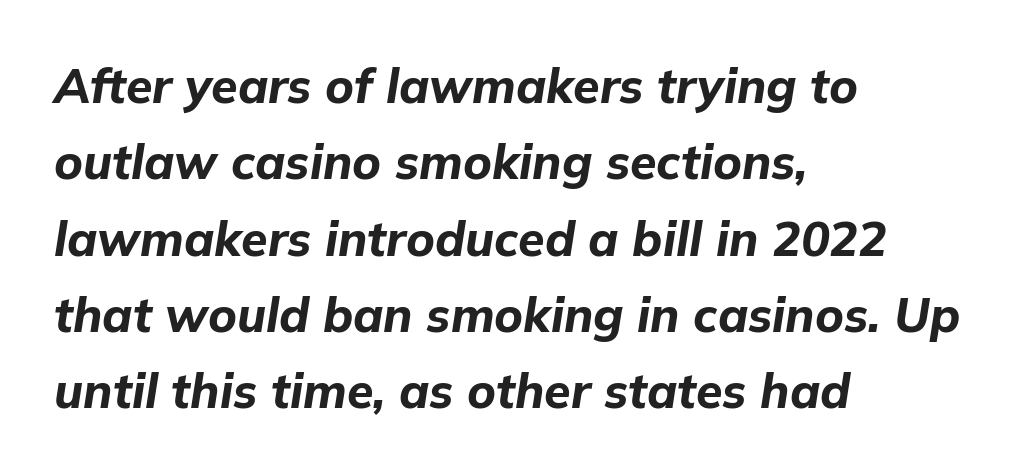
Q: Is the text bold? A: Yes.
Q: Is the text italic (slanted)? A: Yes, it leans right by about 9 degrees.
Q: Is the text underlined? A: No.
Q: How is the paragraph aligned? A: Left-aligned.
Q: Is the spacing between letters normal or unusually wide? A: Normal.
Q: Is the spacing between lines tight, normal or loose? A: Normal.
Q: Width (condensed, normal, or wide)? A: Normal.
Q: Stroke contrast? A: Low.
Q: x-height? A: Medium.
Q: Monospaced? A: No.
